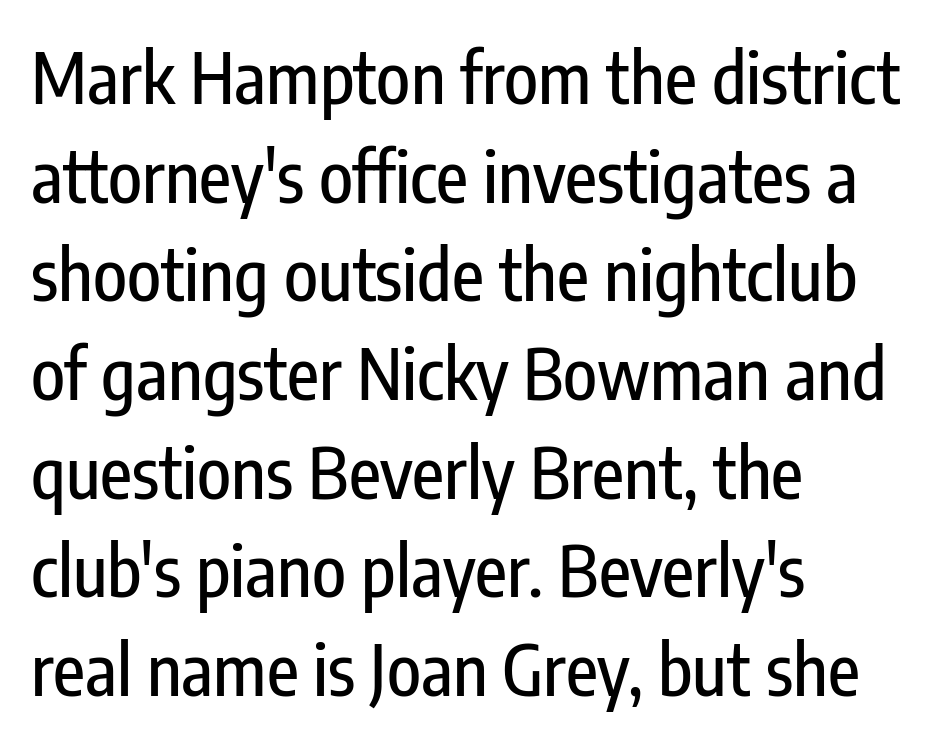
Q: Is the text italic (slanted)? A: No, it is upright.
Q: Is the typeface a serif or a sans-serif typeface? A: Sans-serif.
Q: Is the text underlined? A: No.
Q: How is the paragraph aligned? A: Left-aligned.
Q: Is the spacing between letters normal or unusually wide? A: Normal.
Q: Is the spacing between lines tight, normal or loose? A: Normal.
Q: Width (condensed, normal, or wide)? A: Condensed.
Q: Stroke contrast? A: Low.
Q: x-height? A: Medium.
Q: Monospaced? A: No.
